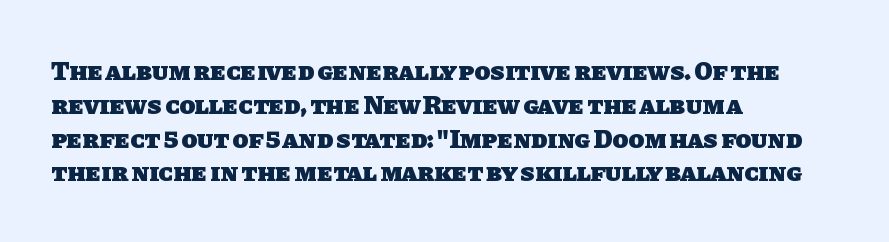
The image shows 26 px bold type; set left-aligned, normal line spacing (1.3x), normal letter spacing, not underlined.
